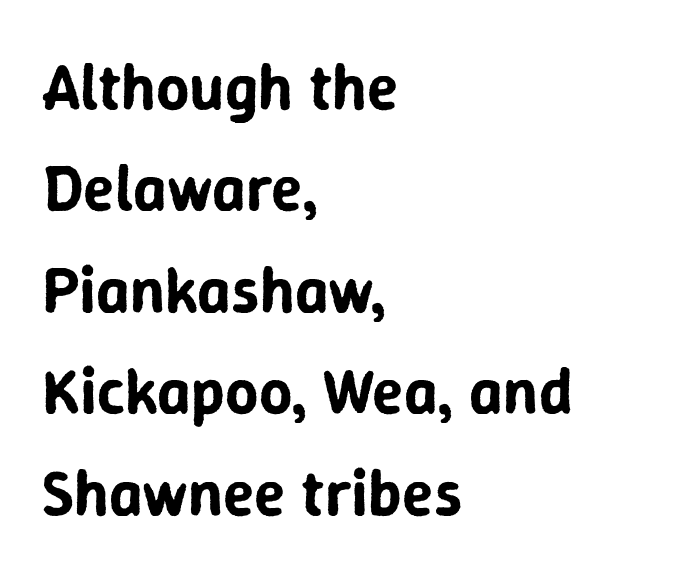
Upright lettering throughout. Quick note: interline space is typical. This rendering leaves character spacing at its baseline value. The passage shown is typeset with a sans-serif family. Underlining? Definitely not there.
